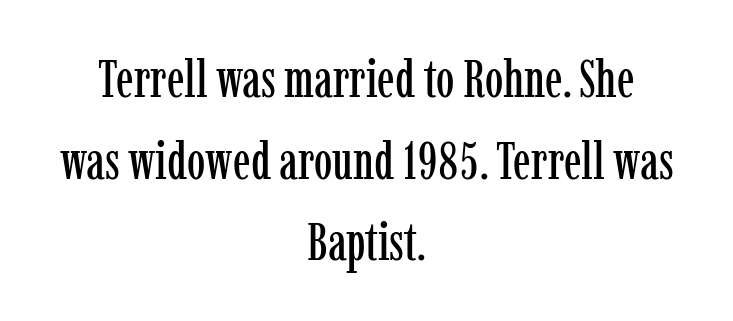
{"serif": "yes", "italic": "no", "width": "condensed", "stroke_contrast": "low", "x_height": "medium", "monospaced": "no", "underline": "no", "align": "center", "line_spacing": "normal", "line_spacing_ratio": 1.57, "letter_spacing": "normal", "letter_spacing_em": 0.0, "glyph_px": 52}
